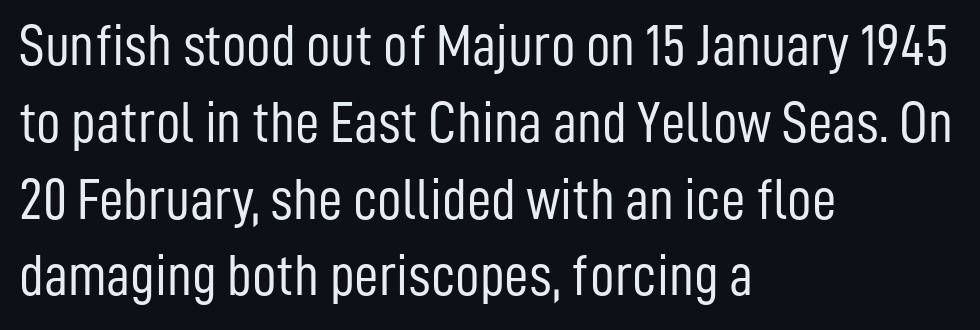
The image shows 60 px light, condensed sans-serif type, upright; set left-aligned, normal line spacing (1.28x), normal letter spacing, not underlined; low stroke contrast and a medium x-height.
